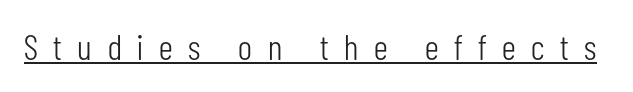
{"serif": "no", "italic": "no", "bold": "no", "weight": "light", "width": "condensed", "stroke_contrast": "low", "x_height": "medium", "monospaced": "no", "underline": "yes", "letter_spacing": "wide", "letter_spacing_em": 0.43, "glyph_px": 36}
